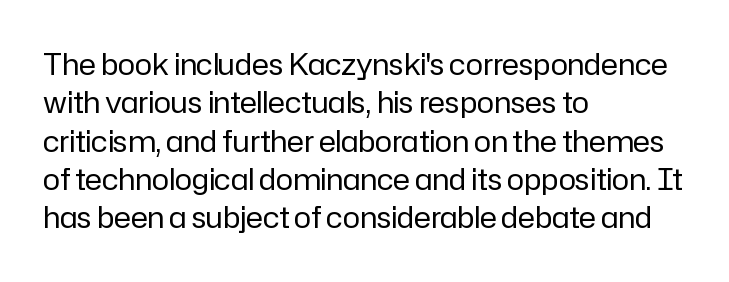
The image shows 29 px regular-weight sans-serif type, upright; set left-aligned, normal line spacing (1.32x), normal letter spacing, not underlined; low stroke contrast and a medium x-height.
